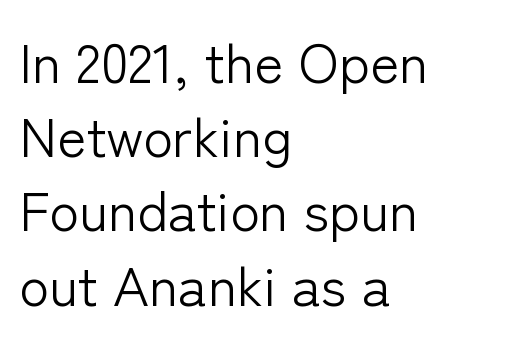
Q: Is the text bold? A: No.
Q: Is the text italic (slanted)? A: No, it is upright.
Q: Is the typeface a serif or a sans-serif typeface? A: Sans-serif.
Q: Is the text underlined? A: No.
Q: How is the paragraph aligned? A: Left-aligned.
Q: Is the spacing between letters normal or unusually wide? A: Normal.
Q: Is the spacing between lines tight, normal or loose? A: Normal.
Q: Width (condensed, normal, or wide)? A: Normal.
Q: Stroke contrast? A: Low.
Q: x-height? A: Medium.
Q: Monospaced? A: No.
